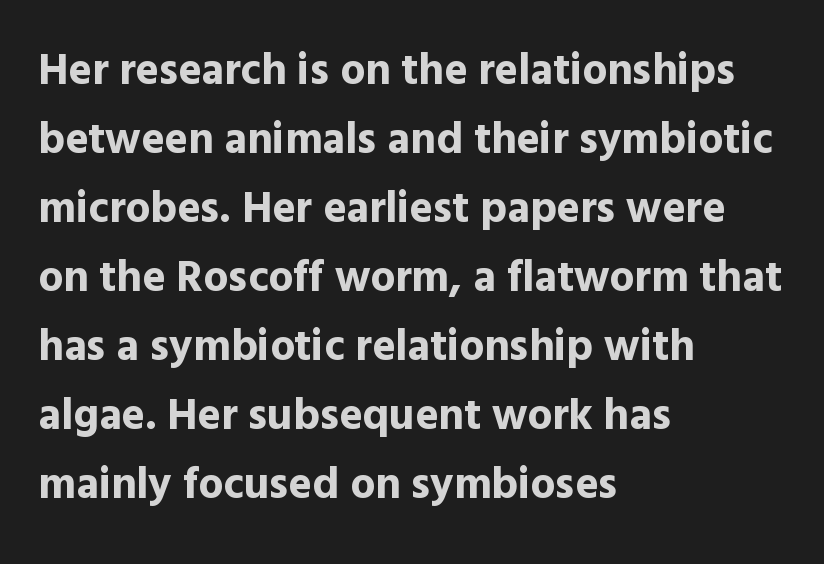
{"serif": "no", "italic": "no", "bold": "yes", "weight": "bold", "width": "normal", "x_height": "medium", "monospaced": "no", "underline": "no", "align": "left", "line_spacing": "normal", "line_spacing_ratio": 1.57, "letter_spacing": "normal", "letter_spacing_em": 0.0, "glyph_px": 44}
